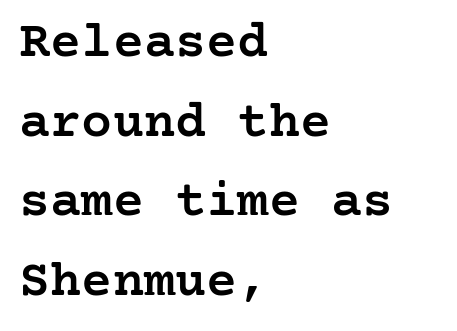
{"serif": "yes", "italic": "no", "bold": "semi", "weight": "semibold", "width": "normal", "stroke_contrast": "low", "x_height": "medium", "underline": "no", "align": "left", "line_spacing": "normal", "line_spacing_ratio": 1.53, "letter_spacing": "normal", "letter_spacing_em": 0.0, "glyph_px": 52}
